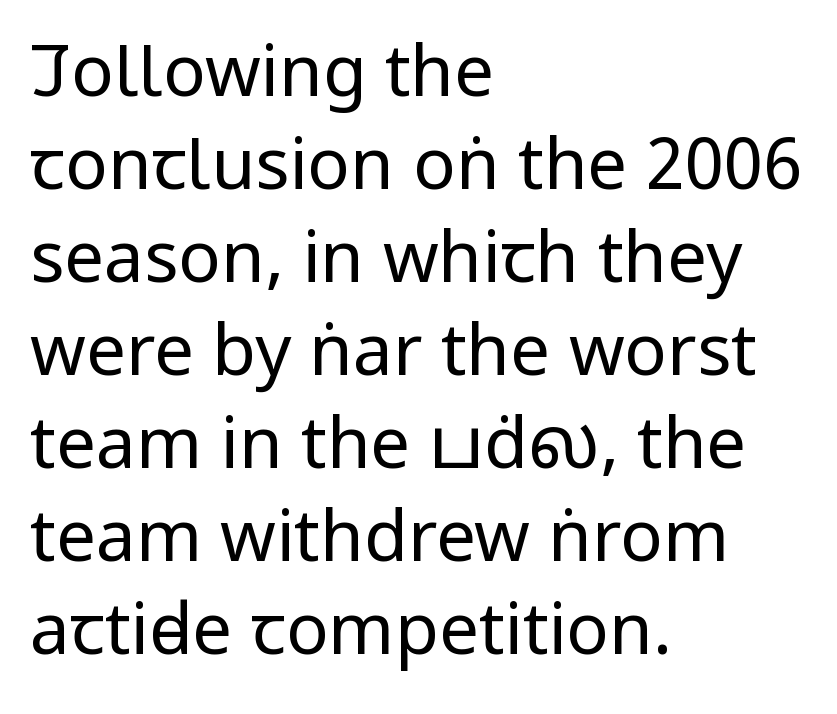
{"serif": "no", "italic": "no", "bold": "no", "weight": "regular", "width": "condensed", "stroke_contrast": "low", "x_height": "large", "monospaced": "no", "underline": "no", "align": "left", "line_spacing": "normal", "line_spacing_ratio": 1.31, "letter_spacing": "normal", "letter_spacing_em": 0.0, "glyph_px": 71}
